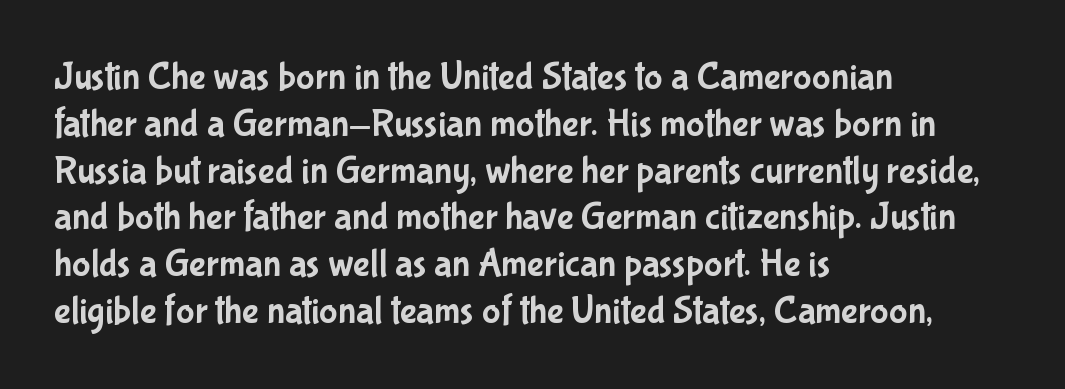
The image shows 39 px condensed sans-serif type, upright; set left-aligned, line spacing 1.2x, normal letter spacing, not underlined; low stroke contrast and a medium x-height.
